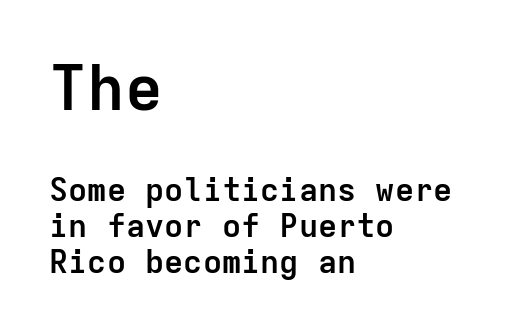
{"serif": "no", "italic": "no", "bold": "yes", "weight": "semibold", "width": "normal", "stroke_contrast": "low", "x_height": "medium", "monospaced": "yes", "underline": "no", "align": "left", "line_spacing": "tight", "line_spacing_ratio": 1.12, "letter_spacing": "normal", "letter_spacing_em": 0.0, "larger_block": "first", "size_ratio": 1.97, "glyph_px": 63}
